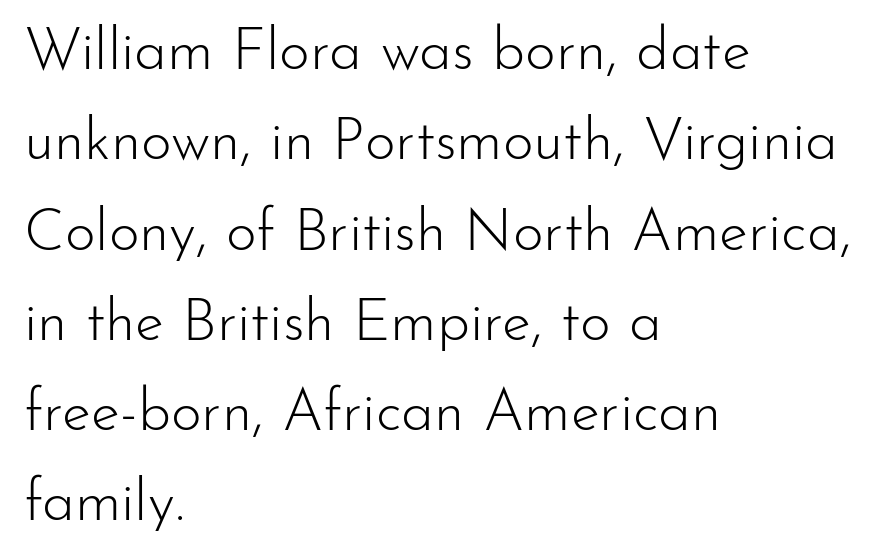
The letters stand straight up with perfectly vertical stems. No letter is thick-stroked: the sample isn't bold. The designer left line spacing at the default. I'd call this a sans setting — the letters go barefoot. The foot of each line stays bare and open. Caption: multi-line text, flush left, ragged right.
